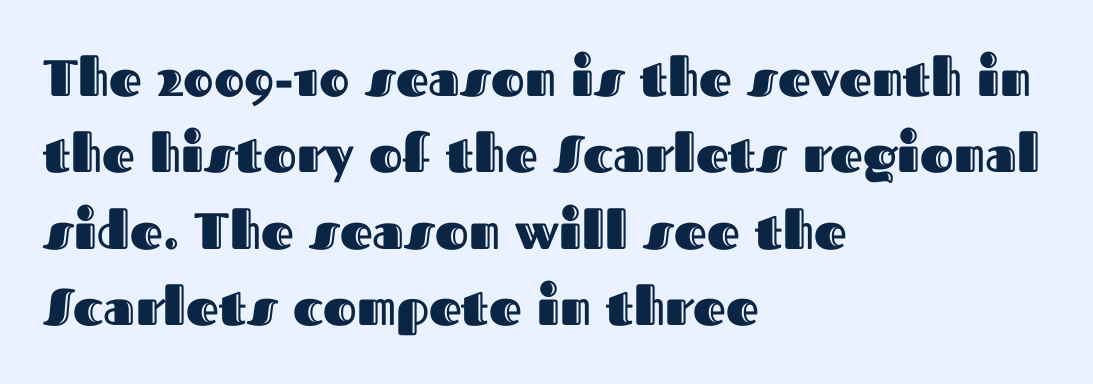
No extra tracking has been applied to these lines. Do the letters lean? They stand straight. The space between consecutive lines is moderate. This sample is left-justified, so line endings fall wherever the words run out. Each row of text sits above clean, open space. Looks like regular typesetting: each glyph gets only the width it needs.
